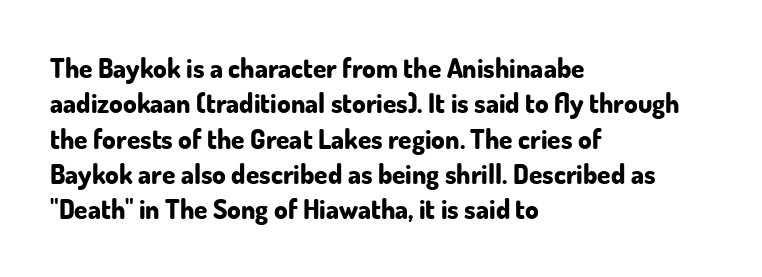
The image shows 27 px bold type, upright; set left-aligned, normal line spacing (1.31x), normal letter spacing, not underlined.
